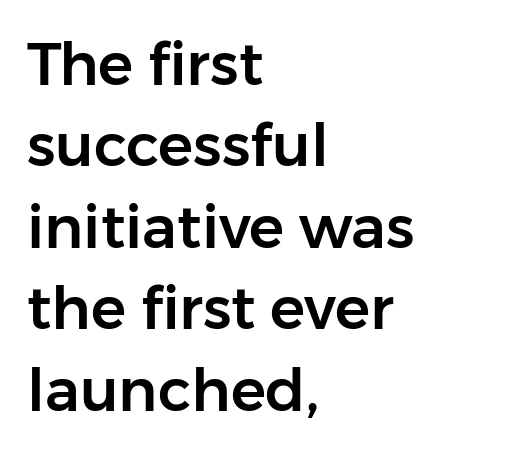
The image shows 59 px sans-serif type, upright; set left-aligned, normal line spacing (1.38x), normal letter spacing, not underlined; low stroke contrast and a medium x-height.
